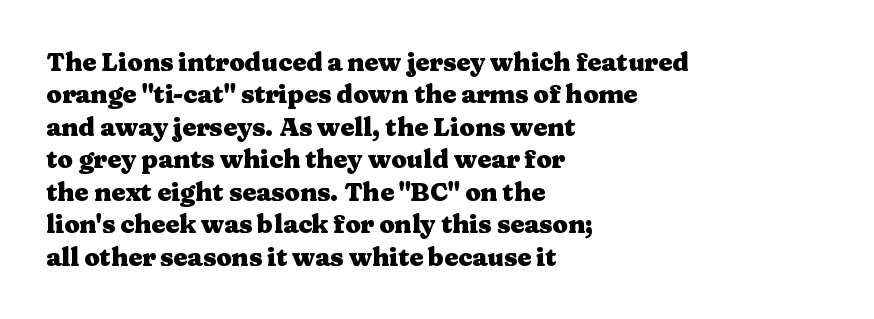
Q: Is the text bold? A: Yes.
Q: Is the text italic (slanted)? A: No, it is upright.
Q: Is the text underlined? A: No.
Q: How is the paragraph aligned? A: Left-aligned.
Q: Is the spacing between letters normal or unusually wide? A: Normal.
Q: Is the spacing between lines tight, normal or loose? A: Normal.
